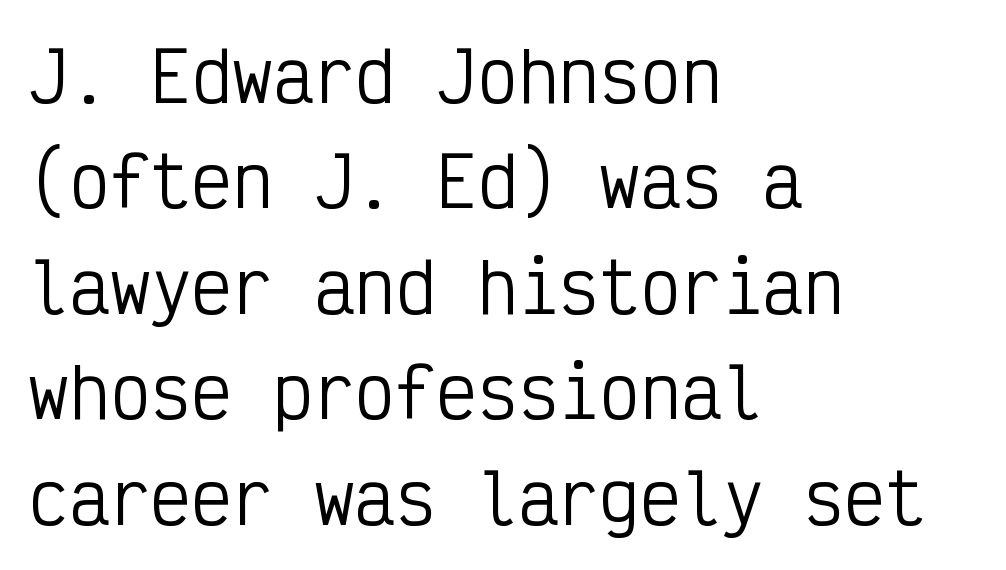
The image shows 68 px regular-weight, condensed sans-serif type, upright, monospaced; set left-aligned, normal line spacing (1.55x), normal letter spacing, not underlined; low stroke contrast and a medium x-height.
